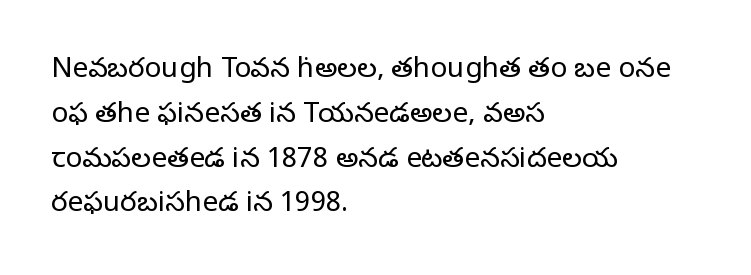
The image shows 28 px regular-weight serif type, upright; set left-aligned, normal line spacing (1.6x), normal letter spacing, not underlined; low stroke contrast and a large x-height.
